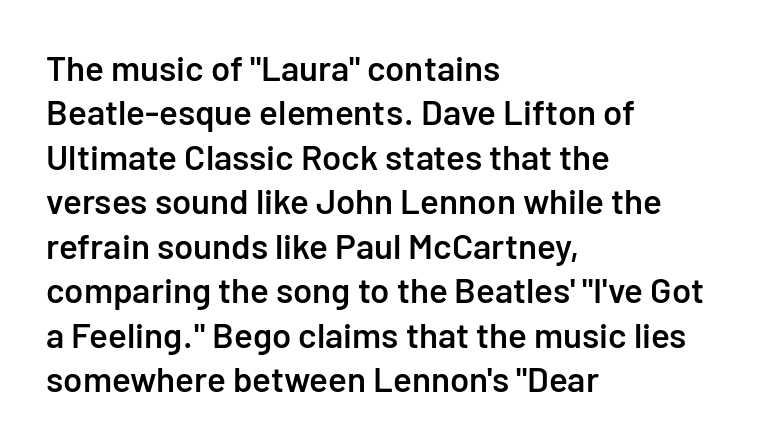
The image shows 35 px semibold sans-serif type, upright; set left-aligned, normal line spacing (1.27x), normal letter spacing, not underlined; low stroke contrast and a medium x-height.
